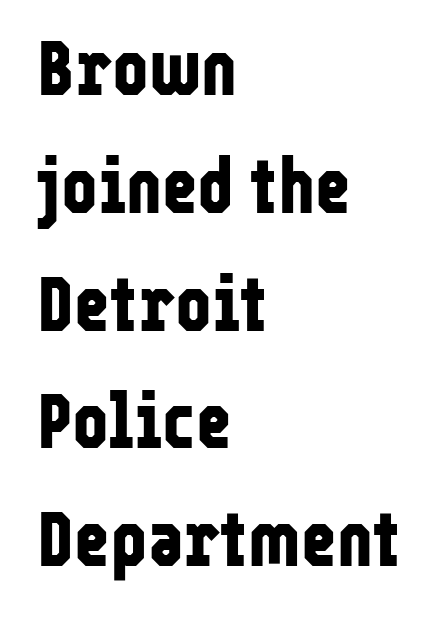
{"serif": "no", "italic": "no", "bold": "yes", "weight": "bold", "width": "condensed", "stroke_contrast": "low", "x_height": "medium", "monospaced": "no", "underline": "no", "align": "left", "line_spacing": "normal", "line_spacing_ratio": 1.53, "letter_spacing": "normal", "letter_spacing_em": 0.0, "glyph_px": 77}
